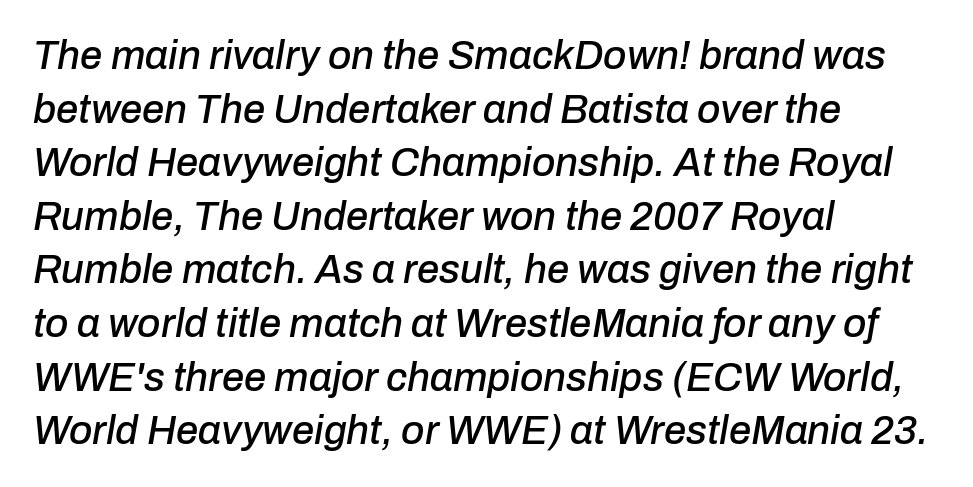
Quick note: interline space is typical. This rendering features lettering with no underline. This is oblique type, the kind used for emphasis or titles. These lines are set flush left with a ragged right edge.
